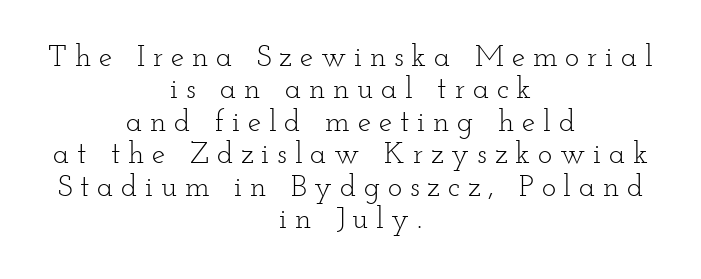
Q: Is the text bold? A: No.
Q: Is the text italic (slanted)? A: No, it is upright.
Q: Is the typeface a serif or a sans-serif typeface? A: Serif.
Q: Is the text underlined? A: No.
Q: How is the paragraph aligned? A: Centered.
Q: Is the spacing between letters normal or unusually wide? A: Unusually wide.
Q: Is the spacing between lines tight, normal or loose? A: Tight.
Q: Width (condensed, normal, or wide)? A: Wide.
Q: Stroke contrast? A: Low.
Q: x-height? A: Small.
Q: Monospaced? A: No.
